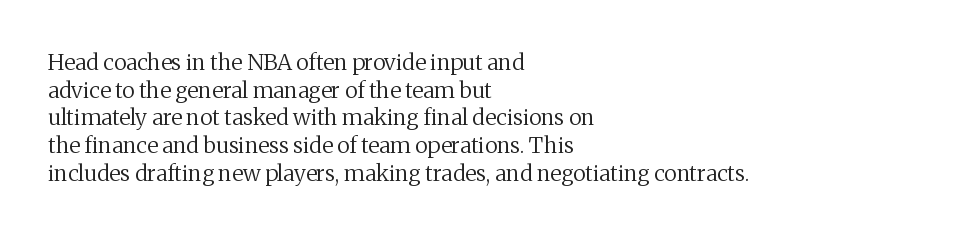
{"italic": "no", "bold": "no", "underline": "no", "align": "left", "line_spacing": "normal", "line_spacing_ratio": 1.26, "letter_spacing": "normal", "letter_spacing_em": 0.0, "glyph_px": 22}
